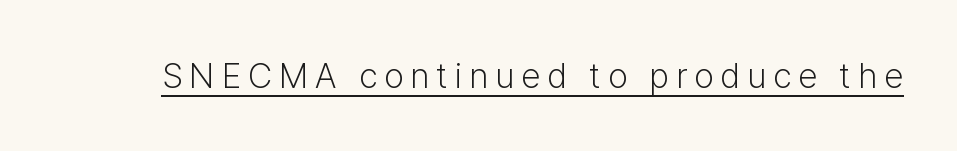
{"serif": "no", "italic": "no", "bold": "no", "weight": "light", "width": "normal", "stroke_contrast": "low", "x_height": "medium", "monospaced": "no", "underline": "yes", "letter_spacing": "wide", "letter_spacing_em": 0.2, "glyph_px": 35}
